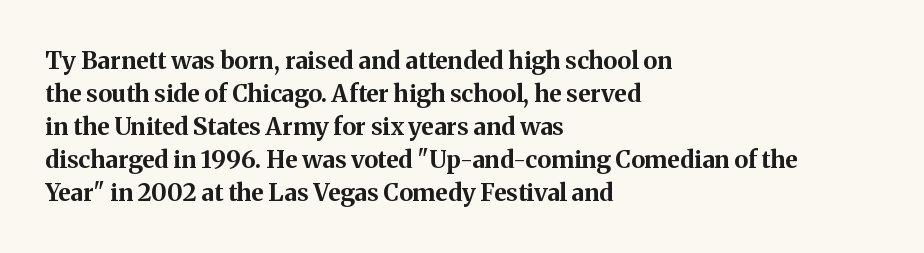
The tracking reads as untouched default to a designer's eye. Check the space under the baseline: it is left empty. The letters stand straight up with perfectly vertical stems. Each line starts at the same left margin while the right side varies. Weight check: bold — yes, fully. These lines sit exactly where default settings would place them.
